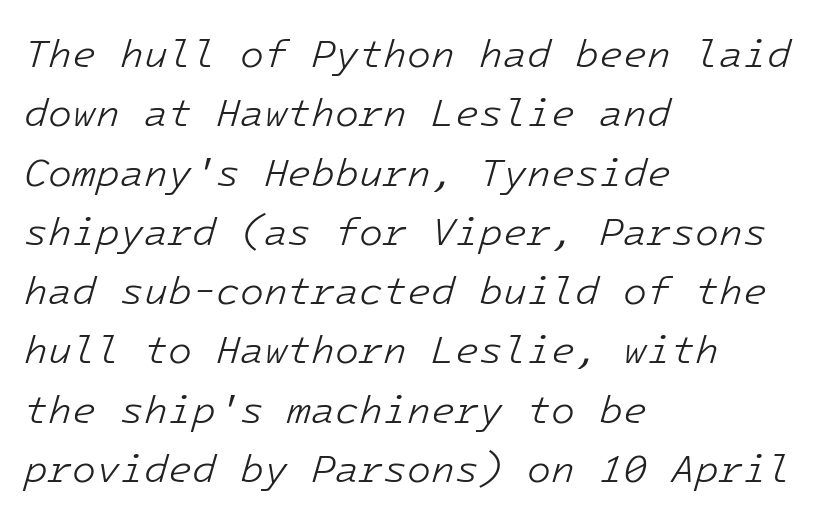
The image shows 39 px light type, italic (leaning right), monospaced; set left-aligned, normal line spacing (1.52x), normal letter spacing, not underlined; low stroke contrast and a medium x-height.
